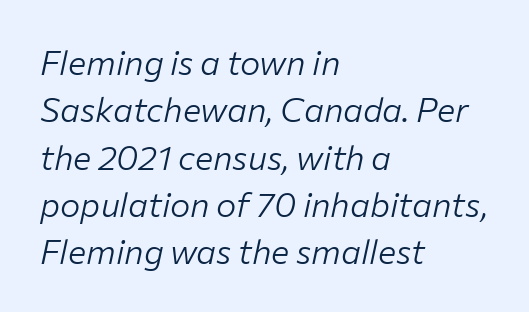
{"italic": "yes", "lean": "right", "slant_degrees": 12, "bold": "no", "weight": "light", "width": "normal", "stroke_contrast": "low", "x_height": "medium", "monospaced": "no", "underline": "no", "align": "left", "line_spacing": "normal", "line_spacing_ratio": 1.39, "letter_spacing": "normal", "letter_spacing_em": 0.0, "glyph_px": 34}
